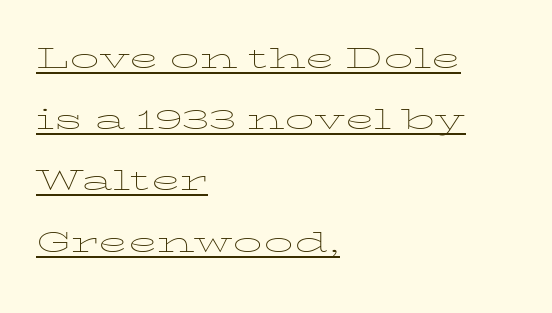
{"italic": "no", "bold": "no", "weight": "thin", "width": "wide", "stroke_contrast": "low", "x_height": "medium", "monospaced": "no", "underline": "yes", "align": "left", "line_spacing": "normal", "line_spacing_ratio": 1.57, "letter_spacing": "normal", "letter_spacing_em": 0.0, "glyph_px": 39}
